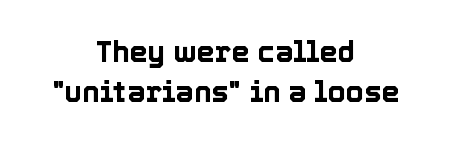
Q: Is the text italic (slanted)? A: No, it is upright.
Q: Is the text underlined? A: No.
Q: How is the paragraph aligned? A: Centered.
Q: Is the spacing between letters normal or unusually wide? A: Normal.
Q: Is the spacing between lines tight, normal or loose? A: Normal.
Q: Width (condensed, normal, or wide)? A: Normal.
Q: x-height? A: Medium.
Q: Monospaced? A: No.
